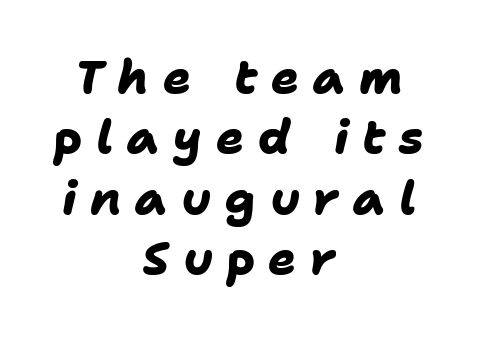
The passage shown stacks its lines at a standard gap. What kind of face is this? One without serifs — a sans. Here the glyphs are tracked loosely, breaking word shapes into spaced letters. You could not count columns in this text — the font is proportionally spaced.
